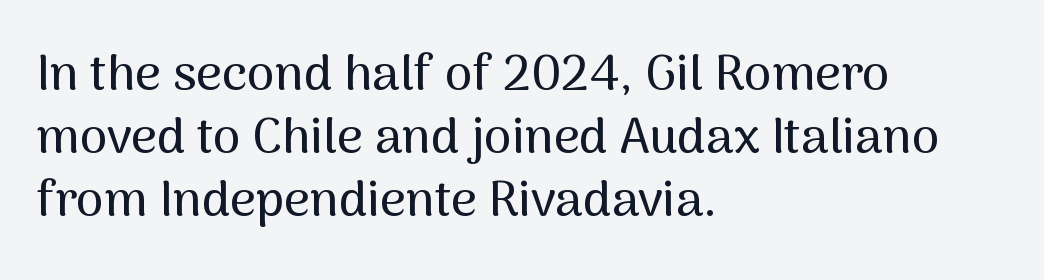
The image shows 50 px sans-serif type, upright; set left-aligned, normal line spacing (1.26x), normal letter spacing, not underlined; medium stroke contrast and a medium x-height.
